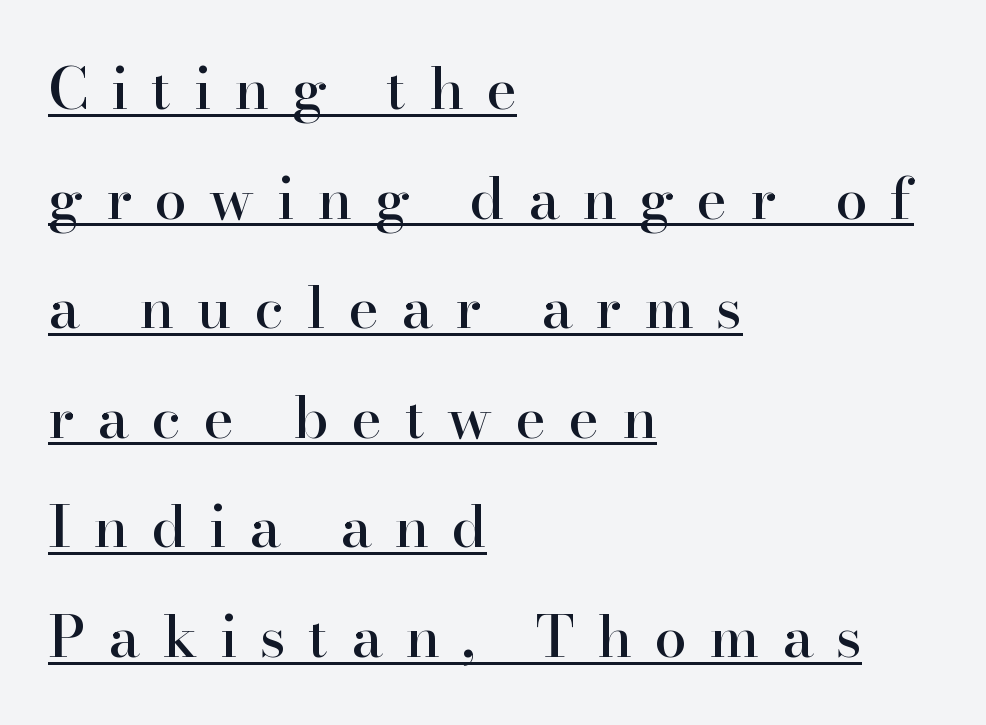
The paragraph shown leans on its left margin. Character widths vary here, with narrow letters taking less room than wide ones. These lines are composed in type with serifs. The passage shown is underscored from start to finish.
